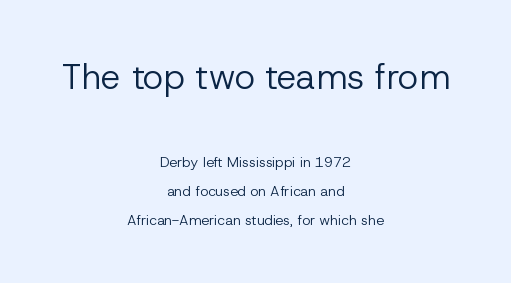
Q: Is the text bold? A: No.
Q: Is the text italic (slanted)? A: No, it is upright.
Q: Is the typeface a serif or a sans-serif typeface? A: Sans-serif.
Q: Is the text underlined? A: No.
Q: How is the paragraph aligned? A: Centered.
Q: Is the spacing between letters normal or unusually wide? A: Normal.
Q: Is the spacing between lines tight, normal or loose? A: Loose.
Q: Which block of text is set in a larger size, the first (top) or the second (bottom)? A: The first (top) one.
Q: Width (condensed, normal, or wide)? A: Normal.
Q: Stroke contrast? A: Low.
Q: x-height? A: Medium.
Q: Monospaced? A: No.
